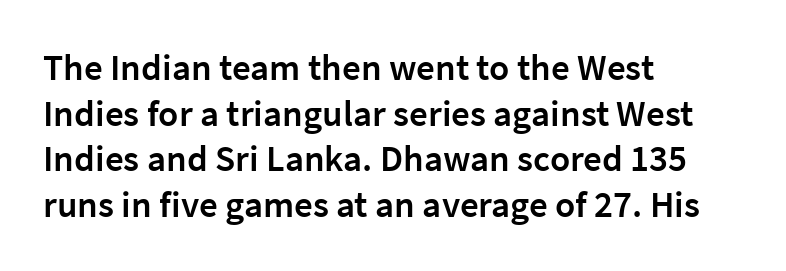
The image shows 37 px semibold sans-serif type, upright; set left-aligned, line spacing 1.23x, normal letter spacing, not underlined; low stroke contrast and a medium x-height.
